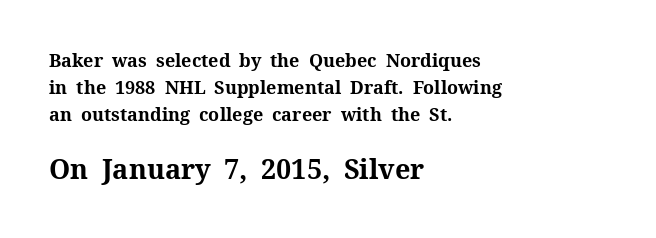
{"italic": "no", "bold": "yes", "underline": "no", "align": "left", "line_spacing": "normal", "line_spacing_ratio": 1.51, "letter_spacing": "normal", "letter_spacing_em": 0.0, "larger_block": "second", "size_ratio": 1.5, "glyph_px": 27}
